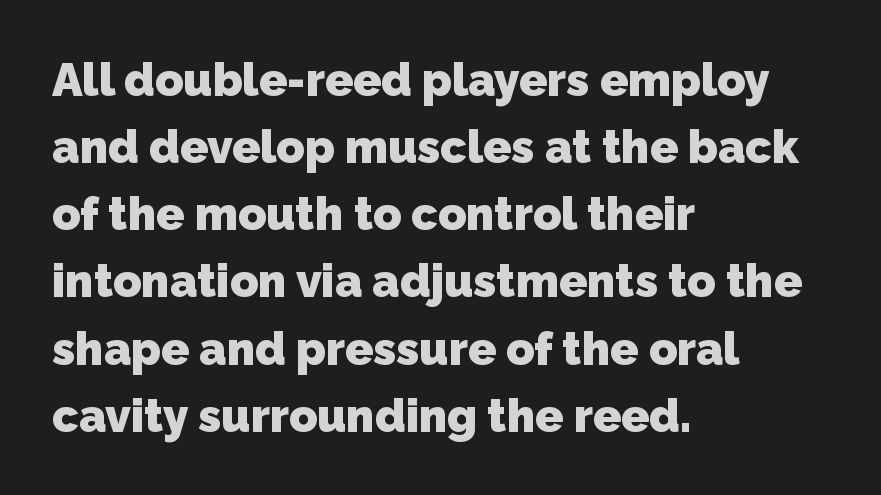
{"serif": "no", "bold": "yes", "weight": "heavy", "width": "normal", "stroke_contrast": "low", "x_height": "medium", "monospaced": "no", "underline": "no", "align": "left", "line_spacing": "normal", "line_spacing_ratio": 1.46, "letter_spacing": "normal", "letter_spacing_em": 0.0, "glyph_px": 46}
